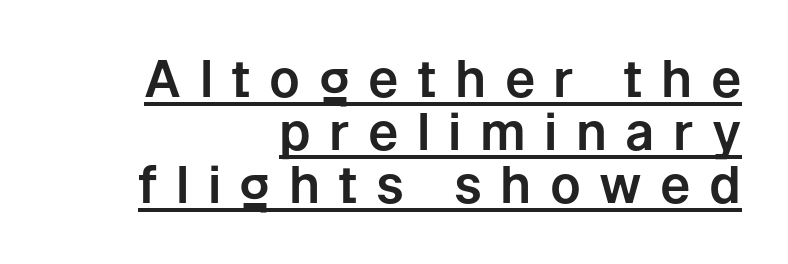
Q: Is the text italic (slanted)? A: No, it is upright.
Q: Is the typeface a serif or a sans-serif typeface? A: Sans-serif.
Q: Is the text underlined? A: Yes.
Q: How is the paragraph aligned? A: Right-aligned.
Q: Is the spacing between letters normal or unusually wide? A: Unusually wide.
Q: Is the spacing between lines tight, normal or loose? A: Tight.
Q: Width (condensed, normal, or wide)? A: Normal.
Q: Stroke contrast? A: Low.
Q: x-height? A: Medium.
Q: Monospaced? A: No.
